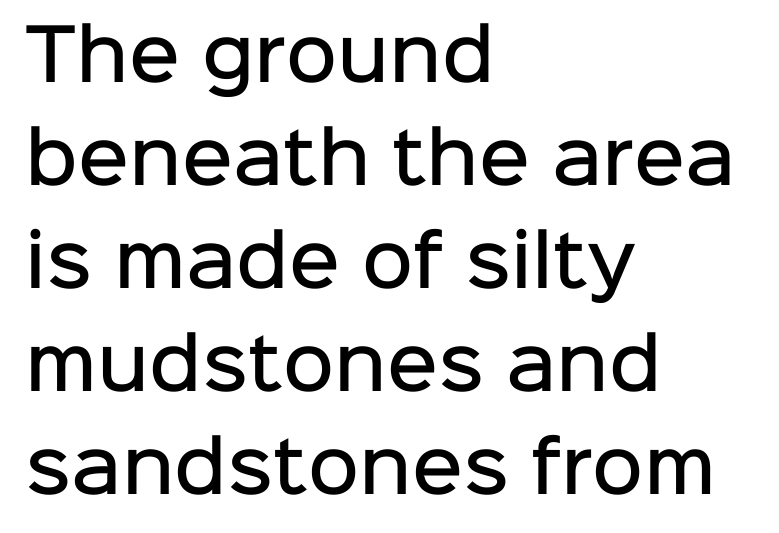
Q: Is the text bold? A: Semi-bold.
Q: Is the text italic (slanted)? A: No, it is upright.
Q: Is the typeface a serif or a sans-serif typeface? A: Sans-serif.
Q: Is the text underlined? A: No.
Q: How is the paragraph aligned? A: Left-aligned.
Q: Is the spacing between letters normal or unusually wide? A: Normal.
Q: Is the spacing between lines tight, normal or loose? A: Normal.
Q: Width (condensed, normal, or wide)? A: Normal.
Q: Stroke contrast? A: Low.
Q: x-height? A: Medium.
Q: Monospaced? A: No.
